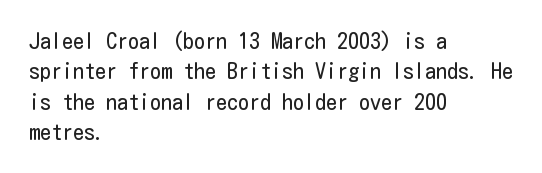
A quiet, ordinary-to-light weight characterises the typeface. The text block is weighted toward the left margin, trailing off unevenly rightward. This rendering leaves character spacing at its baseline value. Characters remain perfectly vertical along every line. The strip under each line holds only bare page.
